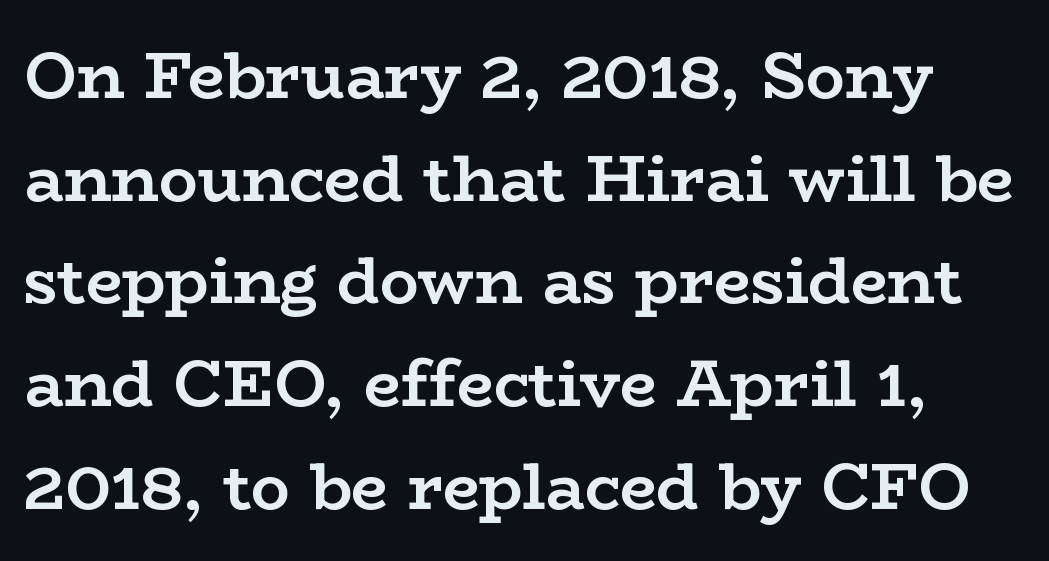
Q: Is the text bold? A: Yes.
Q: Is the text italic (slanted)? A: No, it is upright.
Q: Is the typeface a serif or a sans-serif typeface? A: Serif.
Q: Is the text underlined? A: No.
Q: Is the spacing between letters normal or unusually wide? A: Normal.
Q: Is the spacing between lines tight, normal or loose? A: Normal.
Q: Width (condensed, normal, or wide)? A: Wide.
Q: Stroke contrast? A: Low.
Q: x-height? A: Medium.
Q: Monospaced? A: No.
